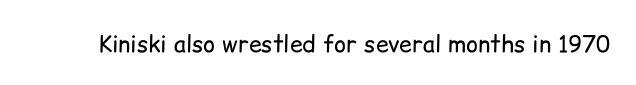
The image shows 23 px text type, upright; set normal letter spacing, not underlined.
